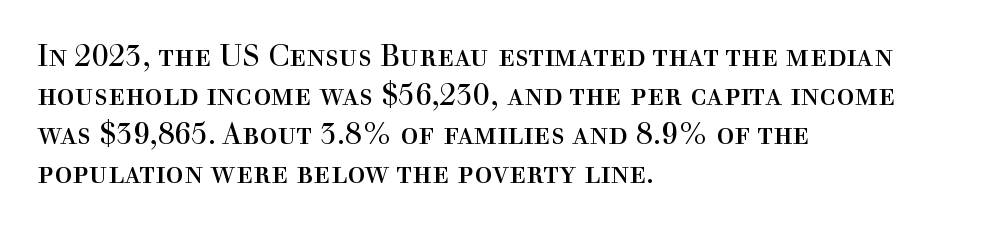
The image shows 30 px regular-weight serif type, upright; set left-aligned, normal line spacing (1.3x), normal letter spacing, not underlined; a medium x-height.
